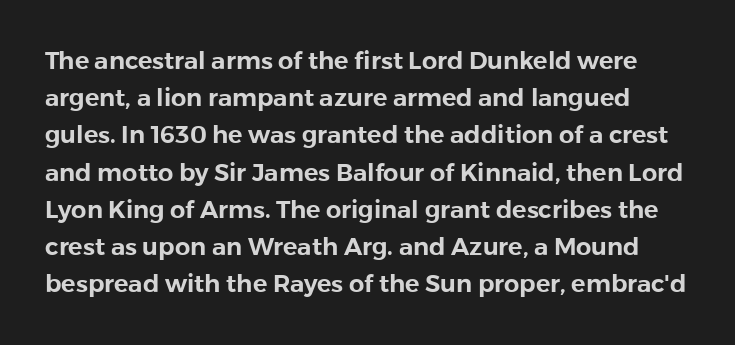
Q: Is the text italic (slanted)? A: No, it is upright.
Q: Is the text underlined? A: No.
Q: Is the spacing between letters normal or unusually wide? A: Normal.
Q: Is the spacing between lines tight, normal or loose? A: Normal.
